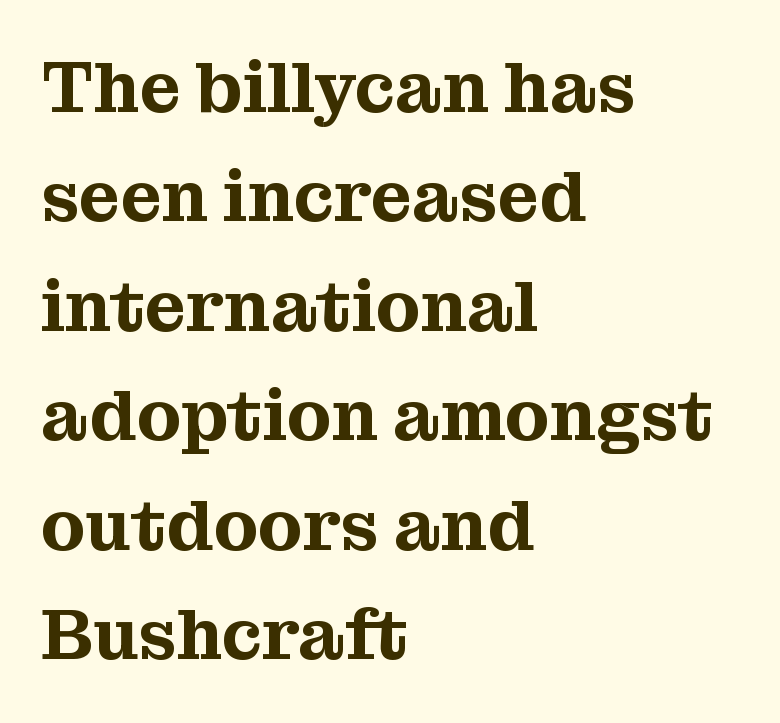
Q: Is the text italic (slanted)? A: No, it is upright.
Q: Is the typeface a serif or a sans-serif typeface? A: Serif.
Q: Is the text underlined? A: No.
Q: How is the paragraph aligned? A: Left-aligned.
Q: Is the spacing between letters normal or unusually wide? A: Normal.
Q: Is the spacing between lines tight, normal or loose? A: Normal.
Q: Width (condensed, normal, or wide)? A: Normal.
Q: Stroke contrast? A: Medium.
Q: x-height? A: Medium.
Q: Monospaced? A: No.
